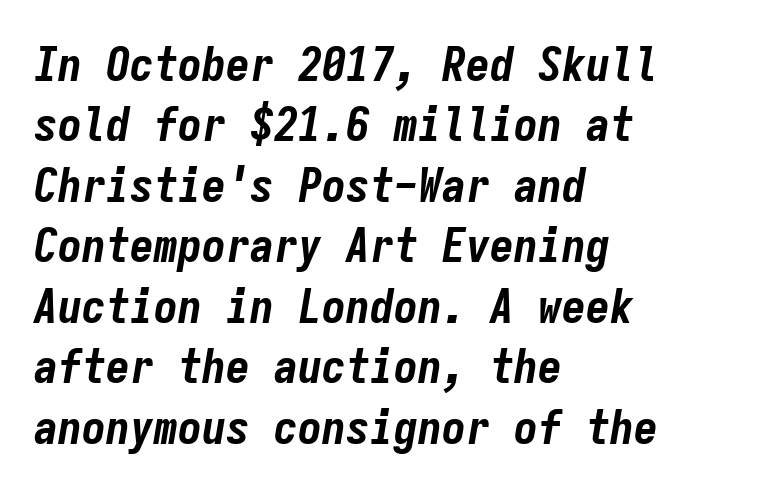
Heft: maximum for text — a bold. Just letters on the line, the space beneath them empty. Reading down the block, your eye returns to a fixed left position each line. The axis of the letterforms is tilted away from vertical.
